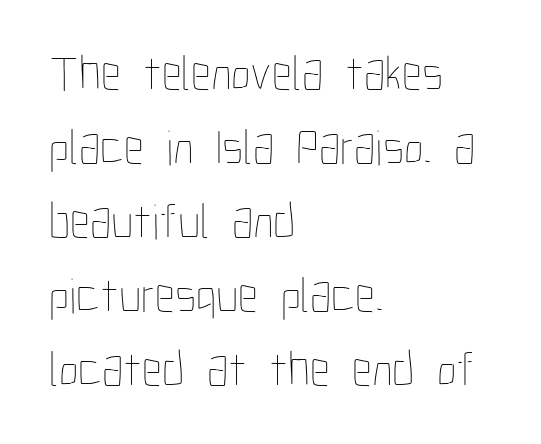
Q: Is the text bold? A: No.
Q: Is the text italic (slanted)? A: No, it is upright.
Q: Is the text underlined? A: No.
Q: How is the paragraph aligned? A: Left-aligned.
Q: Is the spacing between letters normal or unusually wide? A: Normal.
Q: Is the spacing between lines tight, normal or loose? A: Normal.
Q: Width (condensed, normal, or wide)? A: Condensed.
Q: Stroke contrast? A: Low.
Q: x-height? A: Medium.
Q: Monospaced? A: No.
